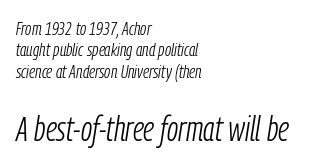
Here the second block reads like a headline and the first like body copy. The passage shown is typed in a proportional face where columns would drift. Characters follow at the spacing the type designer built in. Ink coverage per letter is moderate at most. The specimen reads as italic at a glance. Anything drawn beneath the words? Only blank space.
